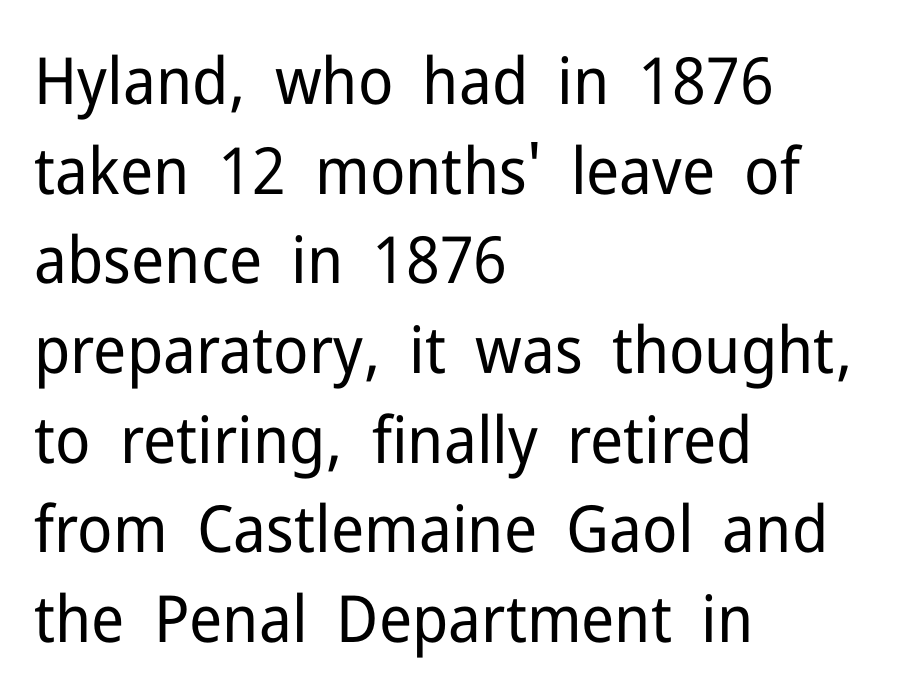
The passage shown stacks its lines at a standard gap. Character widths vary here, with narrow letters taking less room than wide ones. Compared with a typical body face, this is equally light or lighter still. These lines keep a tight, regular rhythm from letter to letter. The space beneath each line is pristine and unruled.
